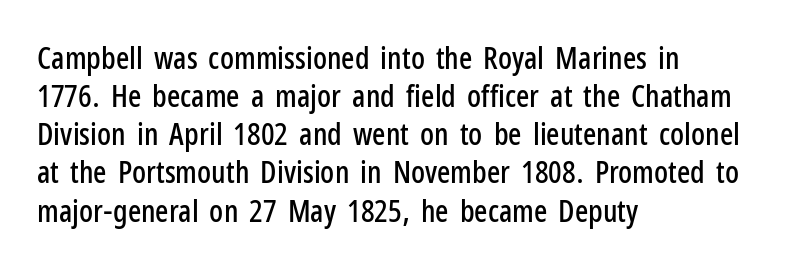
Q: Is the text italic (slanted)? A: No, it is upright.
Q: Is the typeface a serif or a sans-serif typeface? A: Sans-serif.
Q: Is the text underlined? A: No.
Q: How is the paragraph aligned? A: Left-aligned.
Q: Is the spacing between letters normal or unusually wide? A: Normal.
Q: Width (condensed, normal, or wide)? A: Condensed.
Q: Stroke contrast? A: Low.
Q: x-height? A: Medium.
Q: Monospaced? A: No.
